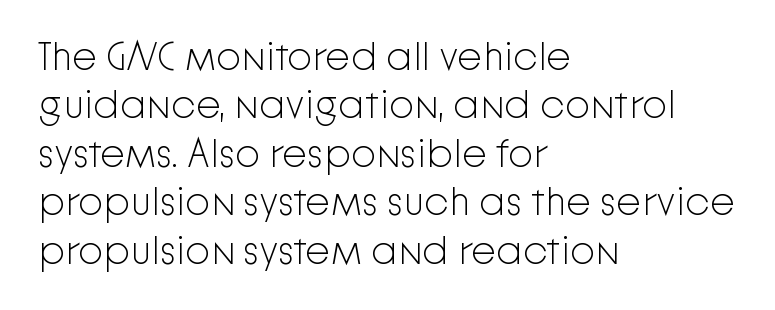
{"serif": "no", "italic": "no", "bold": "no", "weight": "light", "width": "normal", "stroke_contrast": "low", "x_height": "medium", "monospaced": "no", "underline": "no", "align": "left", "line_spacing_ratio": 1.21, "letter_spacing": "normal", "letter_spacing_em": 0.0, "glyph_px": 40}
